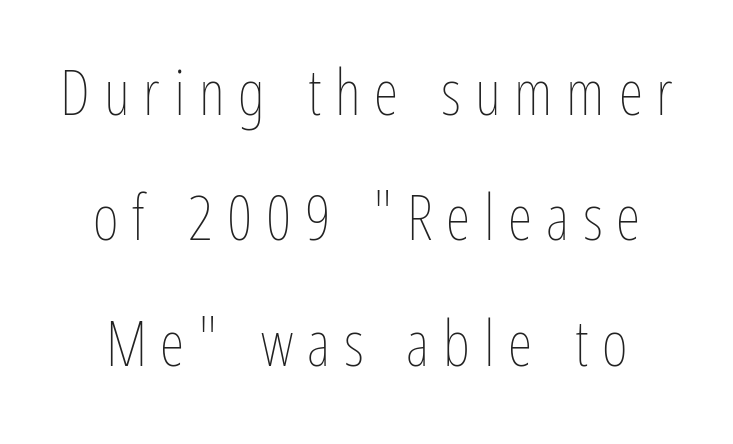
{"italic": "no", "bold": "no", "weight": "thin", "width": "condensed", "stroke_contrast": "low", "x_height": "medium", "monospaced": "no", "underline": "no", "line_spacing": "loose", "line_spacing_ratio": 1.99, "letter_spacing": "wide", "letter_spacing_em": 0.22, "glyph_px": 63}
